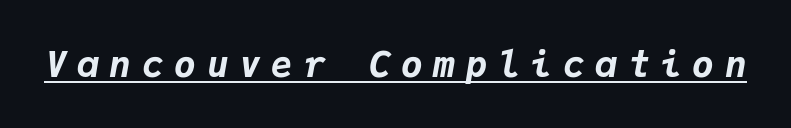
The passage shown has open, widely tracked lettering throughout. Is this a fixed-width face? Yes — each glyph sits in an identical cell. How heavy is the stroke? Heavy — this is a bold. You can tell it's italic because the verticals aren't actually vertical.
